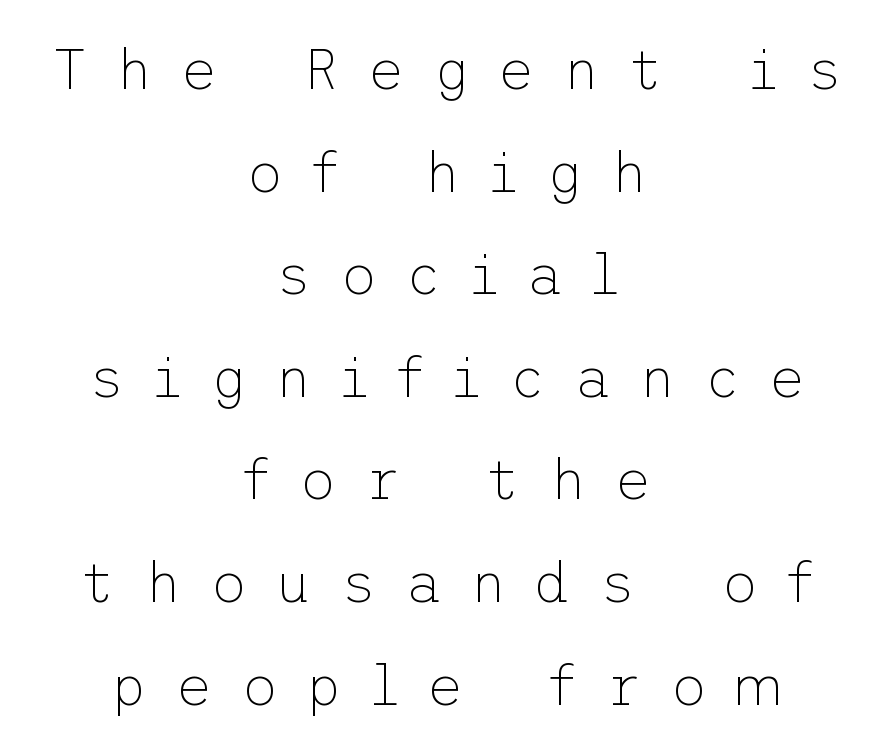
The image shows 57 px thin sans-serif type, upright; set centered, line spacing 1.8x, unusually wide letter spacing (+0.49 em), not underlined; low stroke contrast and a medium x-height.
